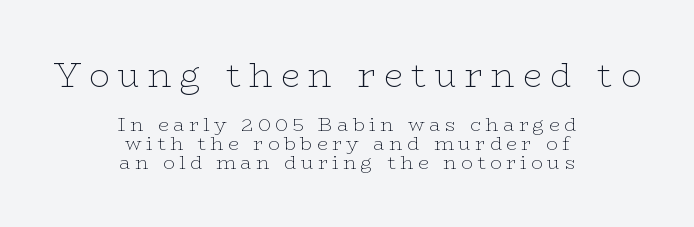
{"serif": "yes", "italic": "no", "bold": "no", "weight": "thin", "width": "wide", "stroke_contrast": "low", "x_height": "medium", "monospaced": "no", "underline": "no", "align": "center", "line_spacing": "tight", "line_spacing_ratio": 1.0, "letter_spacing": "wide", "letter_spacing_em": 0.24, "larger_block": "first", "size_ratio": 1.79, "glyph_px": 34}
